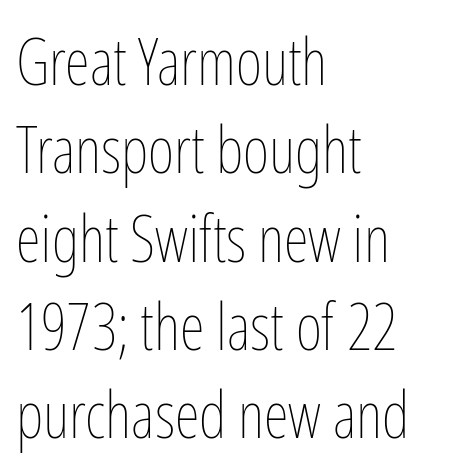
The image shows 64 px thin, condensed type, upright; set left-aligned, normal line spacing (1.38x), normal letter spacing, not underlined; low stroke contrast and a medium x-height.
